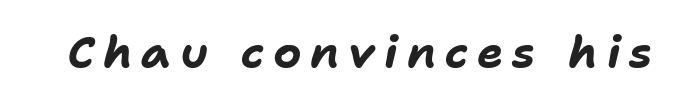
{"italic": "yes", "lean": "right", "slant_degrees": 11, "bold": "yes", "weight": "bold", "width": "normal", "stroke_contrast": "low", "x_height": "medium", "monospaced": "no", "underline": "no", "letter_spacing": "wide", "letter_spacing_em": 0.2, "glyph_px": 44}
